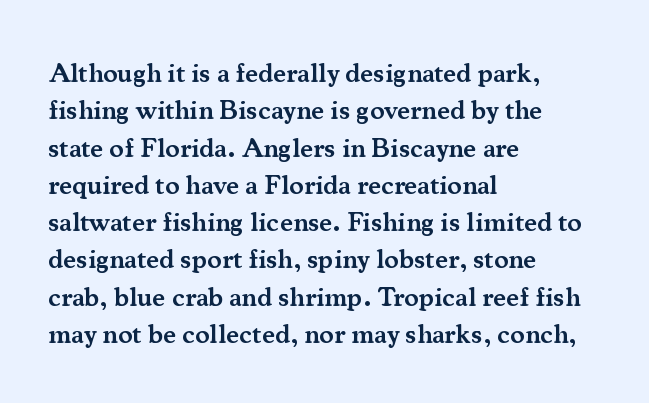
Rendered with straight, roman letterforms. This is moderately heavy type, rendered in semibold. Unmarked baselines from the first word to the last. If you measured baseline to baseline, you'd find a middling distance. Each word holds together tightly as a unit, with standard inter-letter gaps. Teacher's note: observe the even left margin — that is flush-left alignment.
